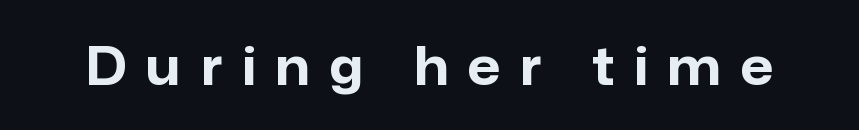
Q: Is the text bold? A: Yes.
Q: Is the text italic (slanted)? A: No, it is upright.
Q: Is the typeface a serif or a sans-serif typeface? A: Sans-serif.
Q: Is the text underlined? A: No.
Q: Is the spacing between letters normal or unusually wide? A: Unusually wide.
Q: Width (condensed, normal, or wide)? A: Normal.
Q: Stroke contrast? A: Low.
Q: x-height? A: Medium.
Q: Monospaced? A: No.
